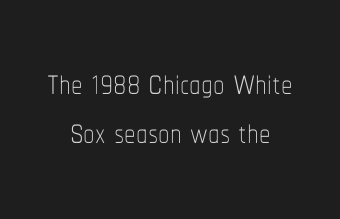
The lettering stays uniformly vertical, giving the passage a roman look. Do the characters align in a grid? No, the font is proportional. This rendering uses center alignment, leaving both contours irregular but symmetric. Think standard paragraph weight, or any step lighter than that.
